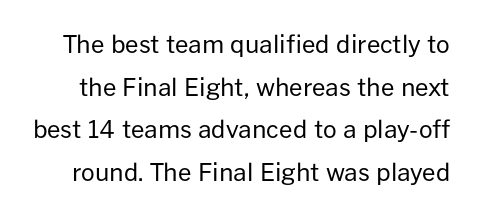
A roman cut, with each character standing at attention. You could call the tracking neutral — neither tight nor loose. This rendering features lettering with no underline. Weight: in the light-to-regular range.
